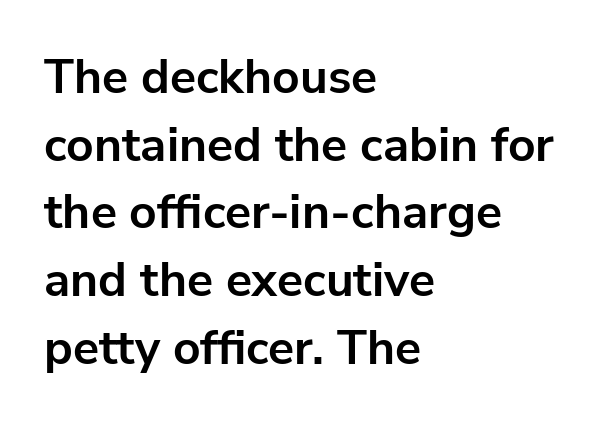
Stroke terminals: plain, sans-serif. Italic? Not at all — the glyphs are vertical. The passage shown is not underscored anywhere. The ragged edge is on the right, which tells us the setting is flush left. Interline gaps are of average width in this sample. A typesetter would call this proportional, since set widths differ per character.
